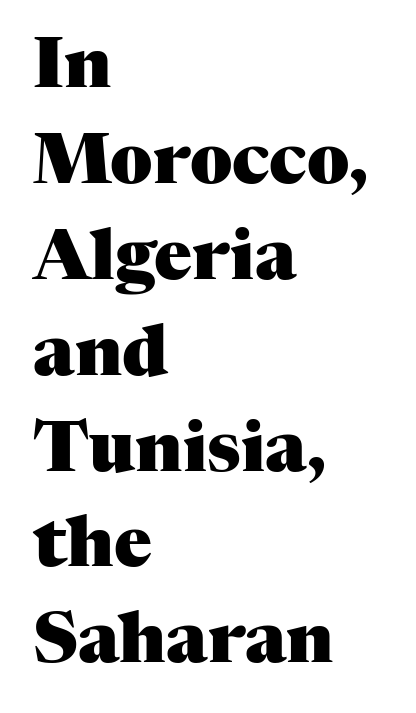
It's the straight-up-and-down kind of type. Short and long lines alike share a common starting point at left. Emphasis by weight is at full strength: bold. The letters carry serifs — small finishing strokes at the ends of their stems. The zone under the glyphs is completely vacant. Default kerning and tracking; the words read as compact shapes.
